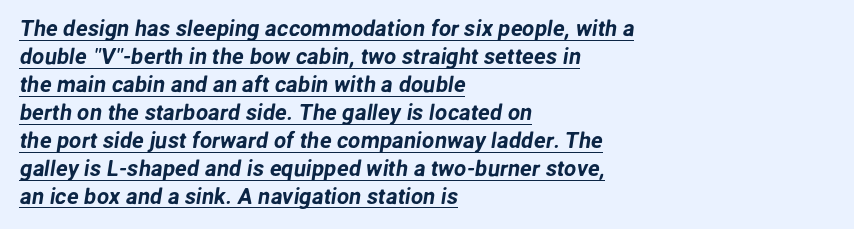
{"underline": "yes", "align": "left", "line_spacing": "normal", "line_spacing_ratio": 1.27, "letter_spacing": "normal", "letter_spacing_em": 0.0, "glyph_px": 22}
